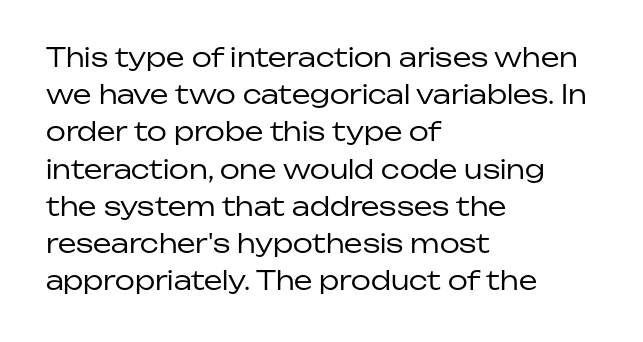
{"italic": "no", "bold": "no", "underline": "no", "align": "left", "line_spacing": "normal", "line_spacing_ratio": 1.43, "letter_spacing": "normal", "letter_spacing_em": 0.0, "glyph_px": 26}
